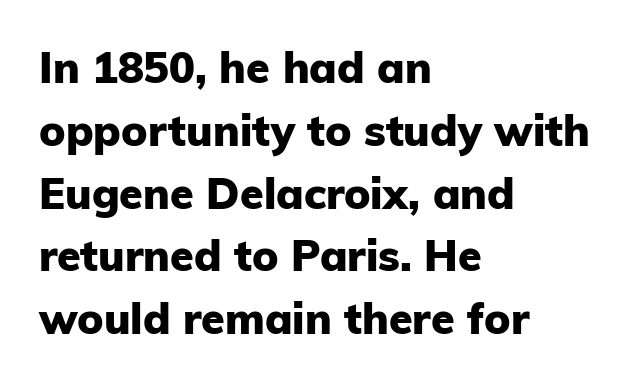
The image shows 43 px heavy sans-serif type, upright; set left-aligned, normal line spacing (1.46x), normal letter spacing, not underlined; low stroke contrast and a medium x-height.
